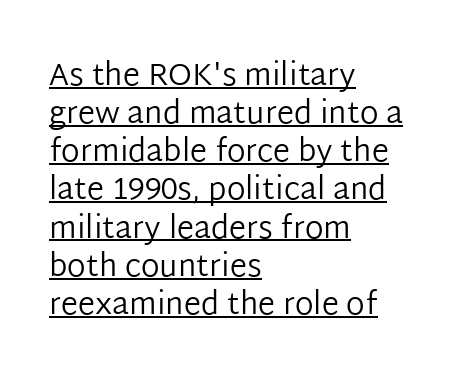
The rendering anchors every line to the left-hand side. No extra ink here — the face is not bold. The type family on display is of the sans-serif kind. The letters stand straight up with perfectly vertical stems. Observe the ordinary spacing: letters are neighbours, not strangers. Looks like regular typesetting: each glyph gets only the width it needs.
